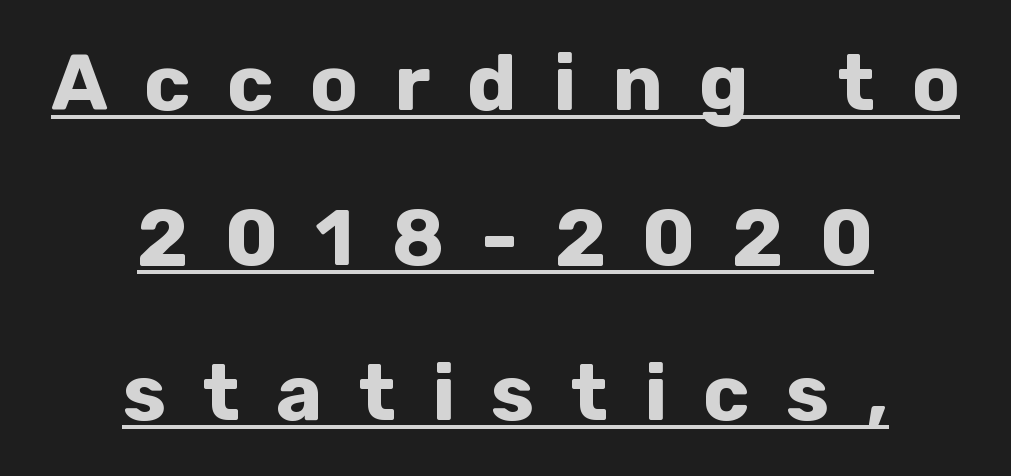
{"serif": "no", "italic": "no", "bold": "yes", "weight": "bold", "width": "normal", "stroke_contrast": "low", "x_height": "medium", "monospaced": "no", "underline": "yes", "align": "center", "line_spacing": "loose", "line_spacing_ratio": 1.96, "letter_spacing": "wide", "letter_spacing_em": 0.46, "glyph_px": 79}
